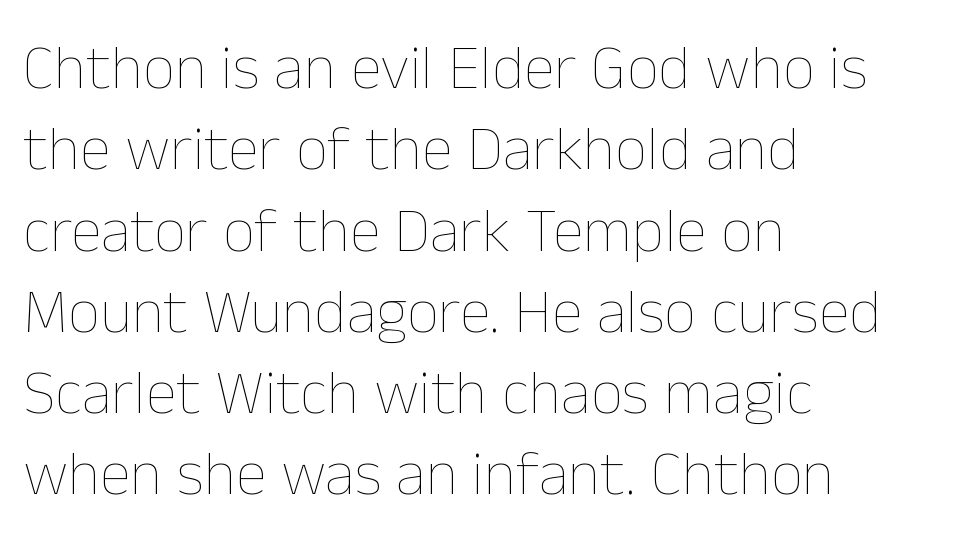
Q: Is the text bold? A: No.
Q: Is the text italic (slanted)? A: No, it is upright.
Q: Is the text underlined? A: No.
Q: How is the paragraph aligned? A: Left-aligned.
Q: Is the spacing between letters normal or unusually wide? A: Normal.
Q: Is the spacing between lines tight, normal or loose? A: Normal.
Q: Width (condensed, normal, or wide)? A: Normal.
Q: Stroke contrast? A: Low.
Q: x-height? A: Medium.
Q: Monospaced? A: No.
